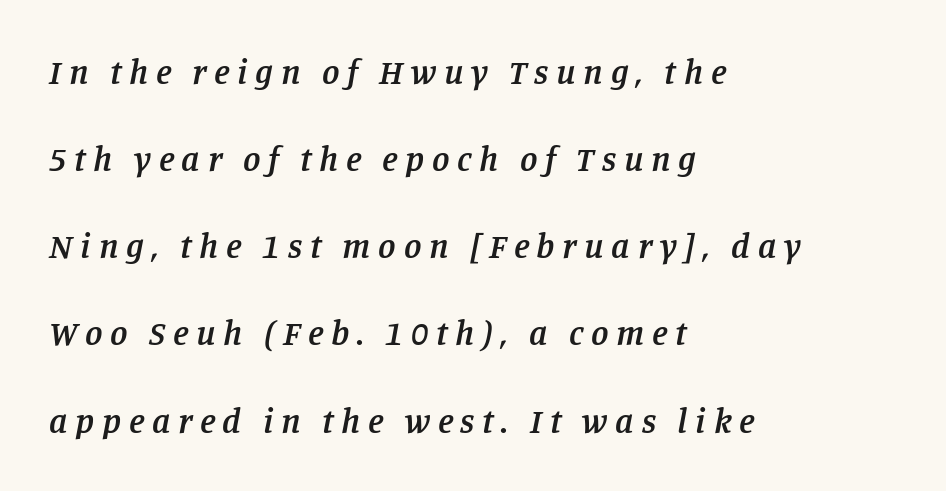
{"serif": "yes", "italic": "yes", "lean": "right", "slant_degrees": 11, "bold": "semi", "weight": "semibold", "width": "normal", "stroke_contrast": "low", "x_height": "large", "monospaced": "no", "underline": "no", "align": "left", "line_spacing": "loose", "line_spacing_ratio": 2.49, "letter_spacing": "wide", "letter_spacing_em": 0.22, "glyph_px": 35}
